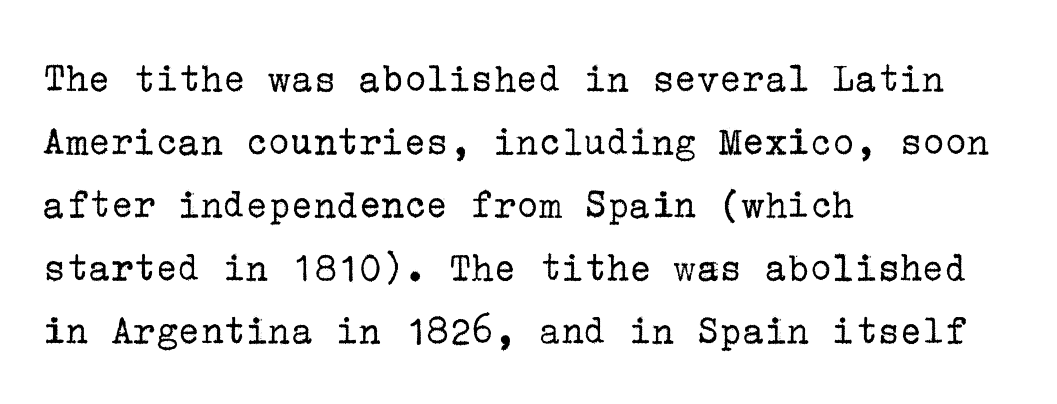
{"serif": "yes", "italic": "no", "bold": "no", "weight": "regular", "width": "normal", "stroke_contrast": "low", "x_height": "medium", "underline": "no", "align": "left", "line_spacing": "normal", "line_spacing_ratio": 1.5, "letter_spacing": "normal", "letter_spacing_em": 0.0, "glyph_px": 42}
